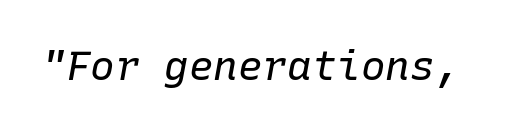
Q: Is the text bold? A: No.
Q: Is the text italic (slanted)? A: Yes, it leans right by about 10 degrees.
Q: Is the text underlined? A: No.
Q: Is the spacing between letters normal or unusually wide? A: Normal.
Q: Width (condensed, normal, or wide)? A: Normal.
Q: Stroke contrast? A: Low.
Q: x-height? A: Medium.
Q: Monospaced? A: Yes.
